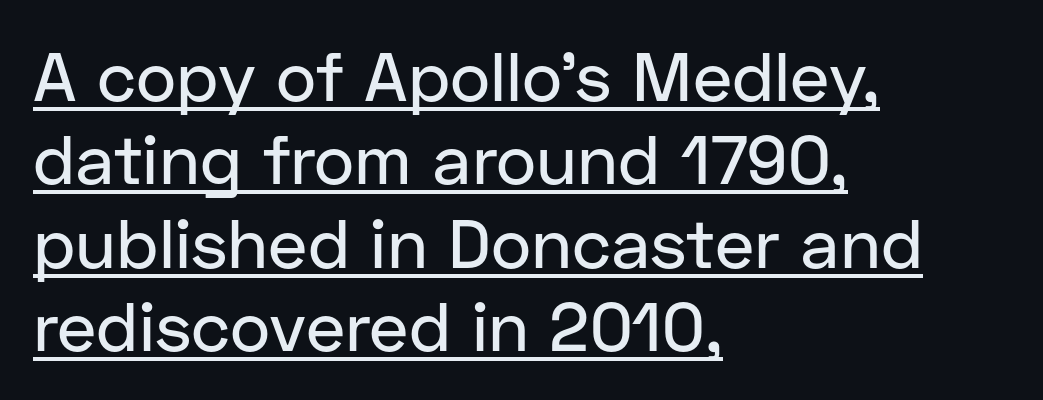
The image shows 69 px sans-serif type, upright; set left-aligned, line spacing 1.21x, normal letter spacing, underlined; low stroke contrast and a medium x-height.
